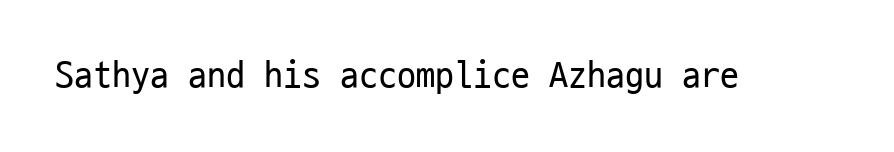
Q: Is the text bold? A: No.
Q: Is the text italic (slanted)? A: No, it is upright.
Q: Is the typeface a serif or a sans-serif typeface? A: Sans-serif.
Q: Is the text underlined? A: No.
Q: Is the spacing between letters normal or unusually wide? A: Normal.
Q: Width (condensed, normal, or wide)? A: Condensed.
Q: Stroke contrast? A: Low.
Q: x-height? A: Medium.
Q: Monospaced? A: Yes.
